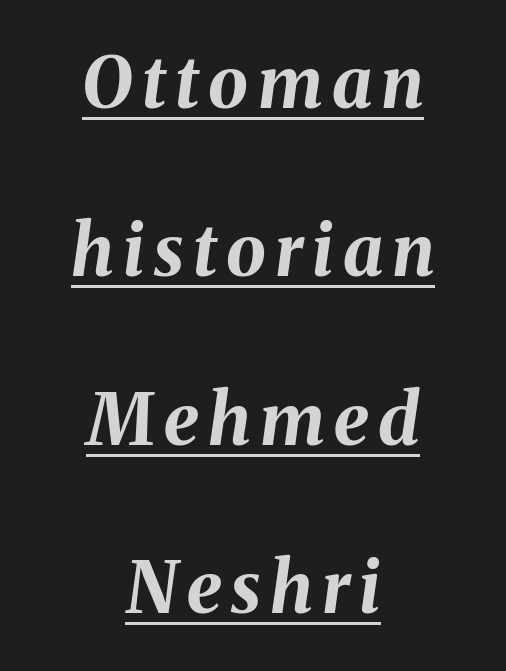
{"italic": "yes", "lean": "right", "slant_degrees": 8, "bold": "yes", "weight": "bold", "width": "normal", "stroke_contrast": "medium", "x_height": "medium", "monospaced": "no", "underline": "yes", "align": "center", "line_spacing": "loose", "line_spacing_ratio": 2.37, "glyph_px": 71}
